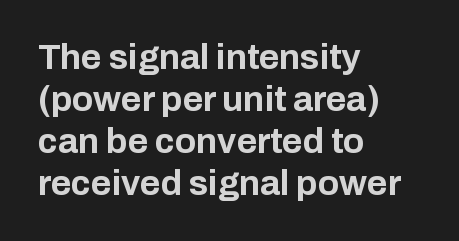
The image shows 35 px bold sans-serif type, upright; set left-aligned, line spacing 1.2x, normal letter spacing, not underlined; low stroke contrast and a medium x-height.
